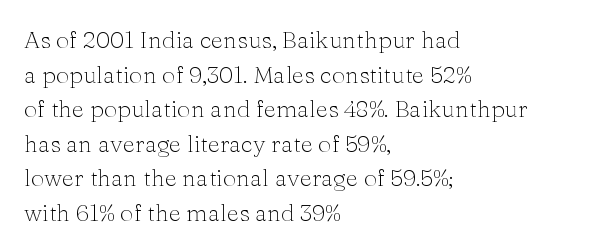
{"italic": "no", "bold": "no", "underline": "no", "align": "left", "line_spacing": "normal", "line_spacing_ratio": 1.44, "letter_spacing": "normal", "letter_spacing_em": 0.0, "glyph_px": 24}
